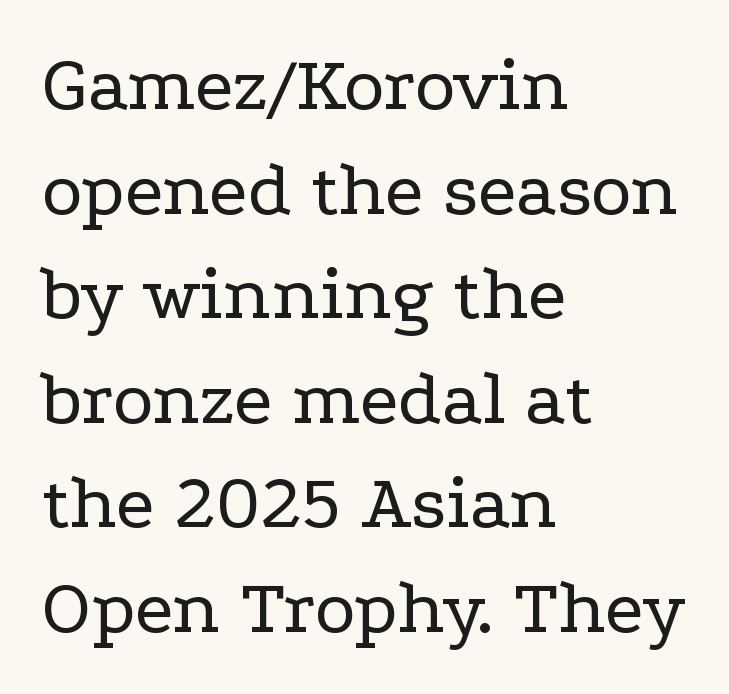
The ragged edge is on the right, which tells us the setting is flush left. Stems here are at most as thick as an everyday book face. The letters stand straight up with perfectly vertical stems. Check where the strokes stop: tiny serifs finish them off. Interline gaps are of average width in this sample.
